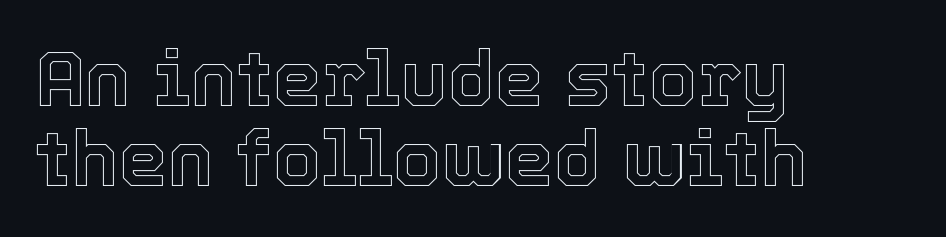
Q: Is the text italic (slanted)? A: No, it is upright.
Q: Is the text underlined? A: No.
Q: How is the paragraph aligned? A: Left-aligned.
Q: Is the spacing between letters normal or unusually wide? A: Normal.
Q: Is the spacing between lines tight, normal or loose? A: Tight.
Q: Width (condensed, normal, or wide)? A: Normal.
Q: x-height? A: Medium.
Q: Monospaced? A: No.
